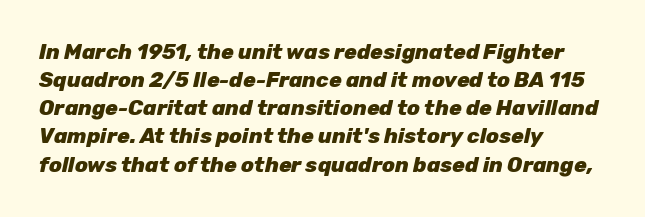
The image shows 21 px bold type, italic (leaning right); set left-aligned, normal line spacing (1.34x), normal letter spacing, not underlined.
